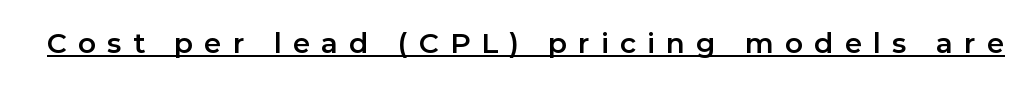
Regarding serifs, this sample does without them. The glyphs are accompanied by a horizontal stroke just below them. The face used here is proportionally spaced, like ordinary book or web type. Tracking here is generous; glyphs stand well apart from one another. Italic? Not at all — the glyphs are vertical.
